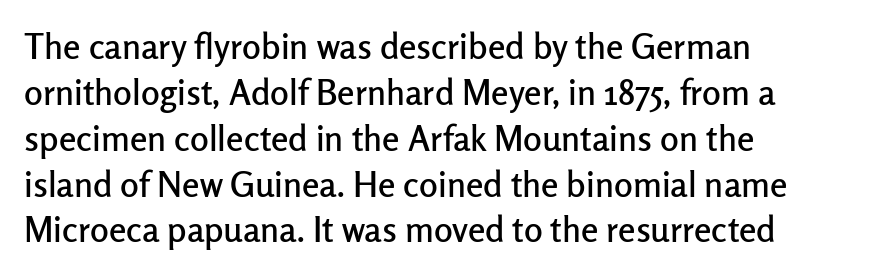
{"serif": "no", "italic": "no", "width": "normal", "stroke_contrast": "low", "x_height": "medium", "monospaced": "no", "underline": "no", "align": "left", "line_spacing": "normal", "line_spacing_ratio": 1.31, "letter_spacing": "normal", "letter_spacing_em": 0.0, "glyph_px": 35}
